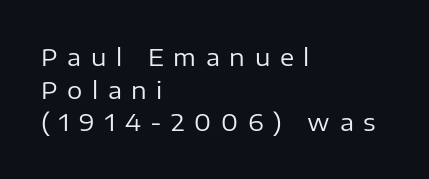
{"italic": "no", "bold": "no", "underline": "no", "align": "left", "line_spacing": "normal", "line_spacing_ratio": 1.36, "letter_spacing": "wide", "letter_spacing_em": 0.4, "glyph_px": 24}
